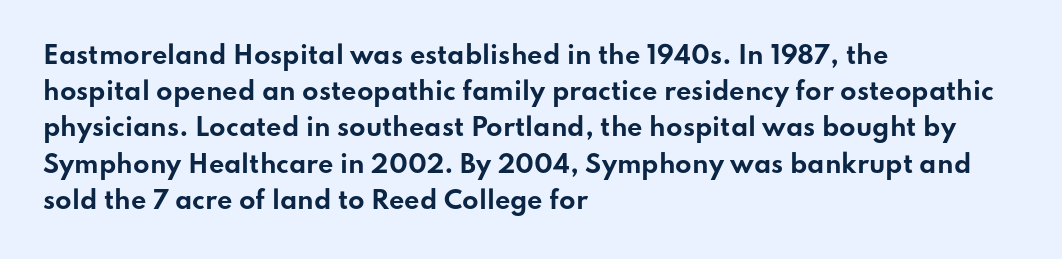
{"italic": "no", "bold": "yes", "underline": "no", "align": "left", "line_spacing": "normal", "line_spacing_ratio": 1.51, "letter_spacing": "normal", "letter_spacing_em": 0.0, "glyph_px": 24}
